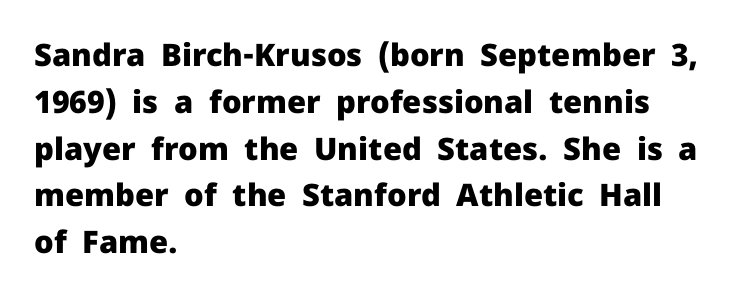
{"serif": "no", "italic": "no", "bold": "yes", "weight": "heavy", "width": "normal", "stroke_contrast": "low", "x_height": "medium", "monospaced": "no", "underline": "no", "align": "left", "line_spacing": "normal", "line_spacing_ratio": 1.51, "letter_spacing": "normal", "letter_spacing_em": 0.0, "glyph_px": 31}
